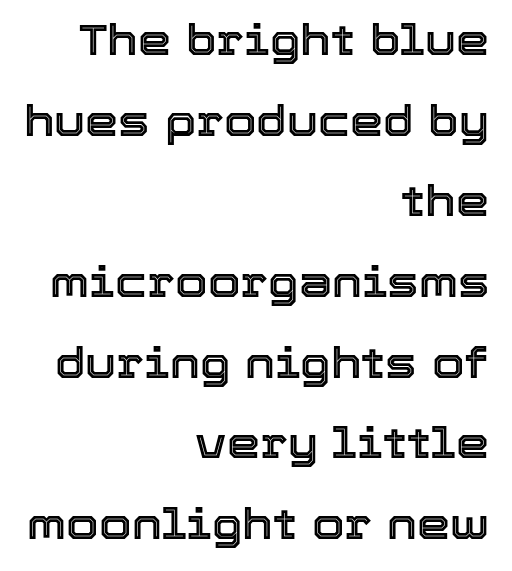
Q: Is the text italic (slanted)? A: No, it is upright.
Q: Is the text underlined? A: No.
Q: How is the paragraph aligned? A: Right-aligned.
Q: Is the spacing between letters normal or unusually wide? A: Normal.
Q: Is the spacing between lines tight, normal or loose? A: Loose.
Q: Width (condensed, normal, or wide)? A: Normal.
Q: x-height? A: Medium.
Q: Monospaced? A: No.
